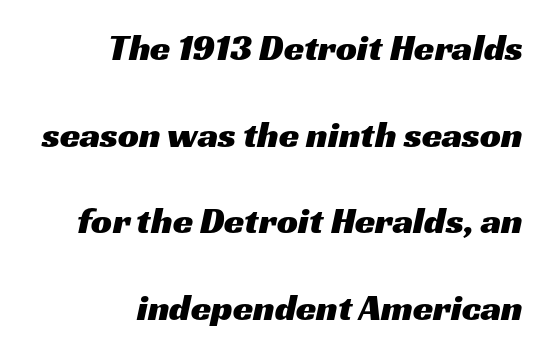
Q: Is the typeface a serif or a sans-serif typeface? A: Sans-serif.
Q: Is the text underlined? A: No.
Q: How is the paragraph aligned? A: Right-aligned.
Q: Is the spacing between letters normal or unusually wide? A: Normal.
Q: Is the spacing between lines tight, normal or loose? A: Loose.
Q: Width (condensed, normal, or wide)? A: Wide.
Q: Stroke contrast? A: Medium.
Q: x-height? A: Medium.
Q: Monospaced? A: No.
